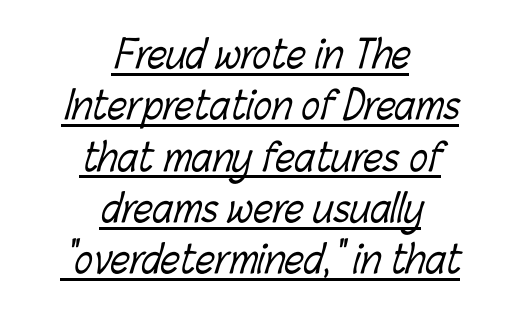
{"bold": "no", "weight": "light", "width": "condensed", "stroke_contrast": "low", "x_height": "medium", "monospaced": "no", "underline": "yes", "align": "center", "line_spacing": "normal", "line_spacing_ratio": 1.35, "letter_spacing": "normal", "letter_spacing_em": 0.0, "glyph_px": 38}
